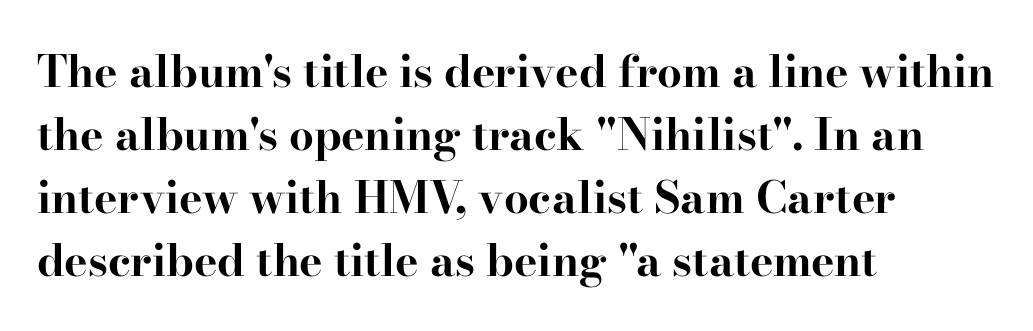
The image shows 44 px bold, wide serif type, upright; set left-aligned, normal line spacing (1.43x), normal letter spacing, not underlined; high stroke contrast and a small x-height.
